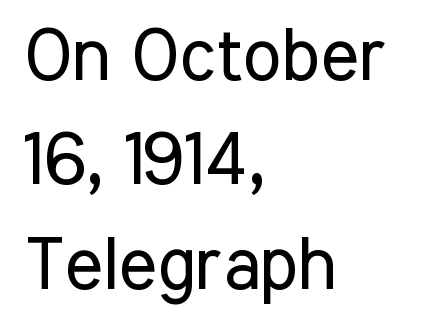
The image shows 73 px regular-weight, condensed sans-serif type, upright; set left-aligned, normal line spacing (1.43x), normal letter spacing, not underlined; low stroke contrast and a medium x-height.
